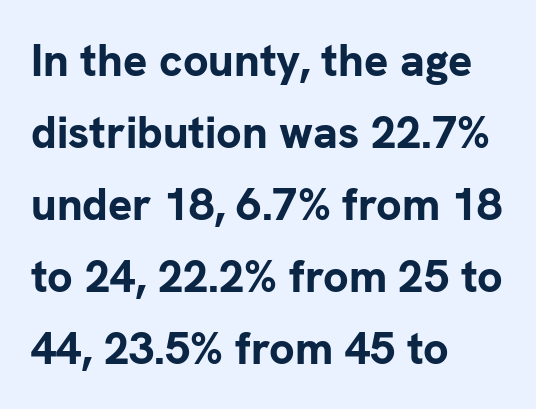
A sans-serif font was chosen for this passage. Underline: absent. Do the characters align in a grid? No, the font is proportional. Upright lettering throughout.
